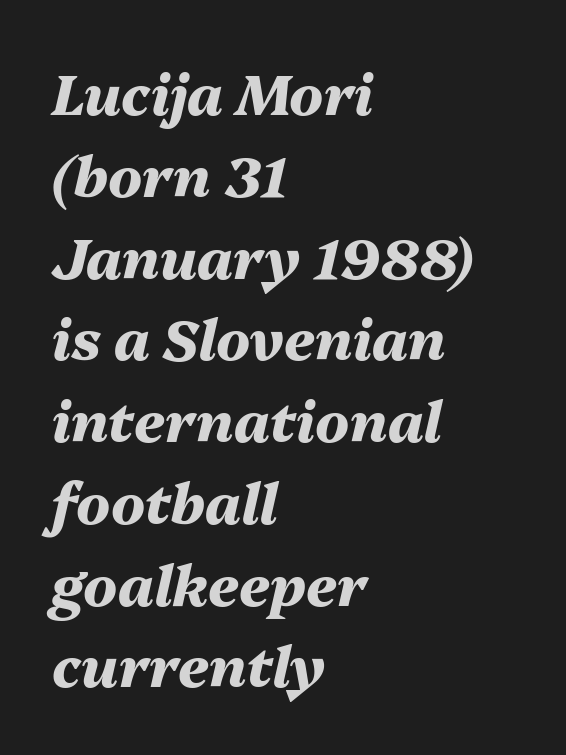
Q: Is the text bold? A: Yes.
Q: Is the text italic (slanted)? A: Yes, it leans right by about 13 degrees.
Q: Is the text underlined? A: No.
Q: How is the paragraph aligned? A: Left-aligned.
Q: Is the spacing between letters normal or unusually wide? A: Normal.
Q: Is the spacing between lines tight, normal or loose? A: Normal.
Q: Width (condensed, normal, or wide)? A: Normal.
Q: Stroke contrast? A: Medium.
Q: x-height? A: Medium.
Q: Monospaced? A: No.
